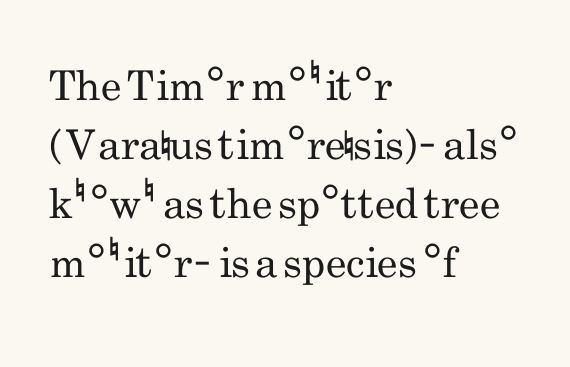
Q: Is the text bold? A: No.
Q: Is the text italic (slanted)? A: No, it is upright.
Q: Is the typeface a serif or a sans-serif typeface? A: Sans-serif.
Q: Is the text underlined? A: No.
Q: How is the paragraph aligned? A: Left-aligned.
Q: Is the spacing between letters normal or unusually wide? A: Normal.
Q: Is the spacing between lines tight, normal or loose? A: Normal.
Q: Width (condensed, normal, or wide)? A: Condensed.
Q: Stroke contrast? A: Low.
Q: x-height? A: Small.
Q: Monospaced? A: No.
